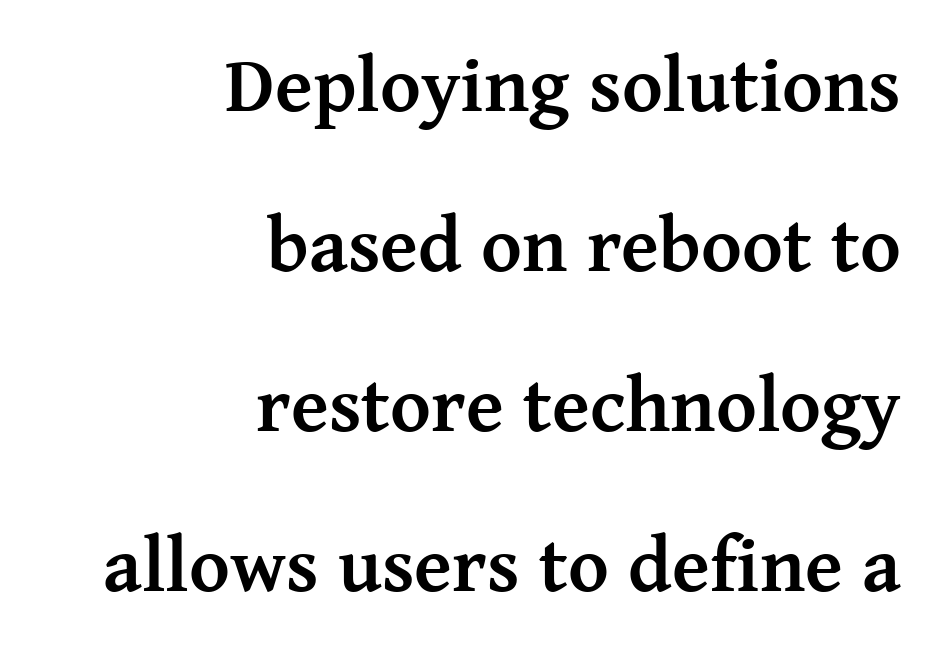
{"serif": "yes", "italic": "no", "bold": "yes", "weight": "semibold", "width": "normal", "stroke_contrast": "medium", "x_height": "medium", "monospaced": "no", "underline": "no", "align": "right", "line_spacing": "loose", "line_spacing_ratio": 2.05, "letter_spacing": "normal", "letter_spacing_em": 0.0, "glyph_px": 78}
